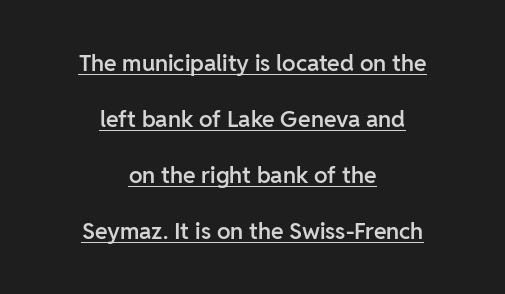
Q: Is the text bold? A: Semi-bold.
Q: Is the text italic (slanted)? A: No, it is upright.
Q: Is the text underlined? A: Yes.
Q: How is the paragraph aligned? A: Centered.
Q: Is the spacing between letters normal or unusually wide? A: Normal.
Q: Is the spacing between lines tight, normal or loose? A: Loose.
